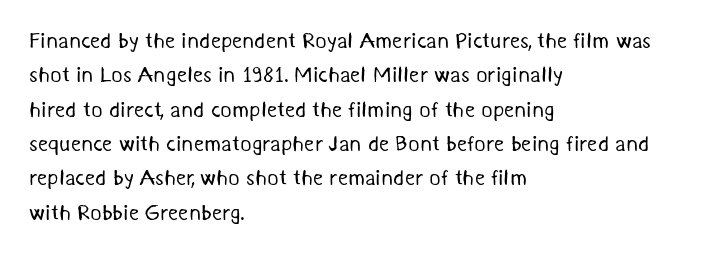
The image shows 22 px text type; set left-aligned, normal line spacing (1.56x), normal letter spacing, not underlined.
